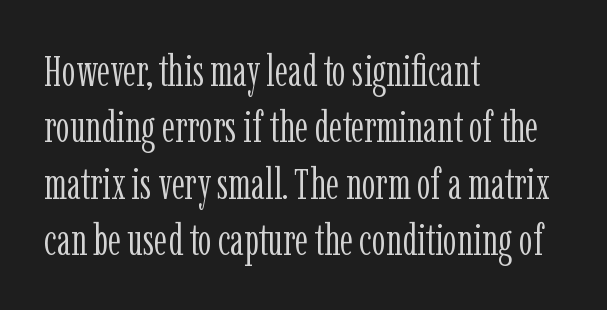
The rows are spaced the way most documents space them. The characters are drawn with everyday or finer stroke widths. Proportional: the letters do not fall into vertical columns. Tracking value appears to be zero — textbook default spacing. Just letters on the line, the space beneath them empty.
